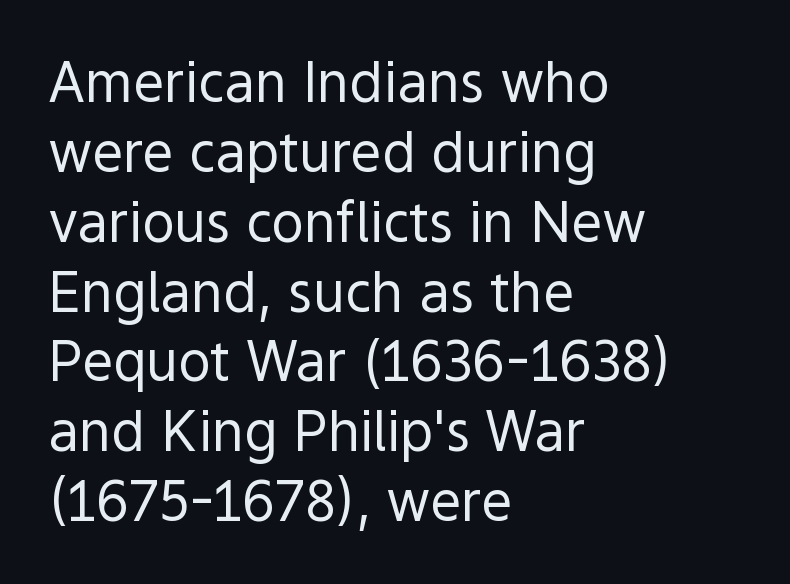
The image shows 55 px regular-weight sans-serif type, upright; set left-aligned, normal line spacing (1.27x), normal letter spacing, not underlined; a medium x-height.
